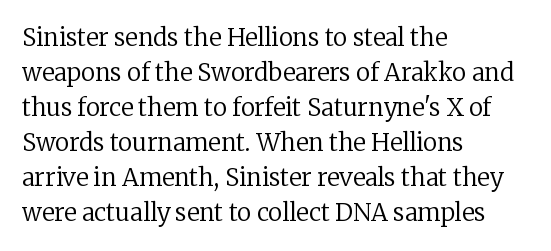
{"italic": "no", "bold": "no", "underline": "no", "align": "left", "line_spacing": "normal", "line_spacing_ratio": 1.46, "letter_spacing": "normal", "letter_spacing_em": 0.0, "glyph_px": 24}
